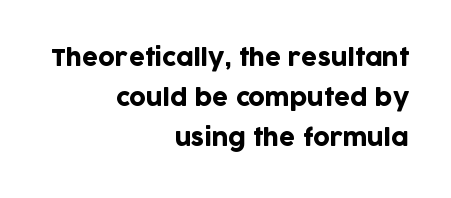
Is the block centered? No — it sits flush against the right margin. The type sits square on the baseline with zero lean. Only glyphs here, with clear space below each row. Short note: letters normally spaced.
